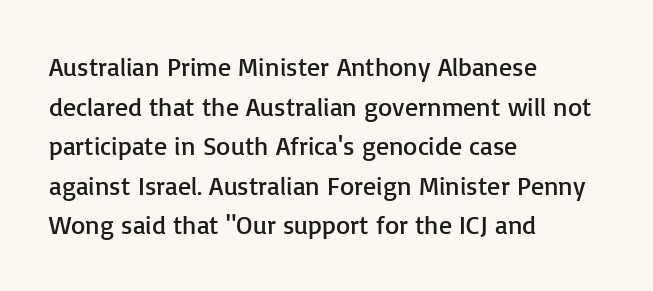
Q: Is the text bold? A: No.
Q: Is the text italic (slanted)? A: No, it is upright.
Q: Is the text underlined? A: No.
Q: How is the paragraph aligned? A: Left-aligned.
Q: Is the spacing between letters normal or unusually wide? A: Normal.
Q: Is the spacing between lines tight, normal or loose? A: Normal.
